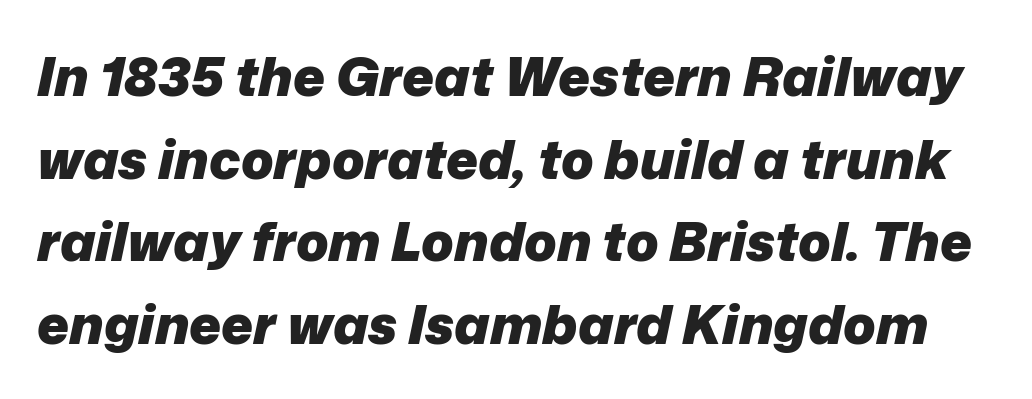
The image shows 54 px heavy type, italic (leaning right); set normal line spacing (1.53x), normal letter spacing, not underlined; low stroke contrast and a medium x-height.
